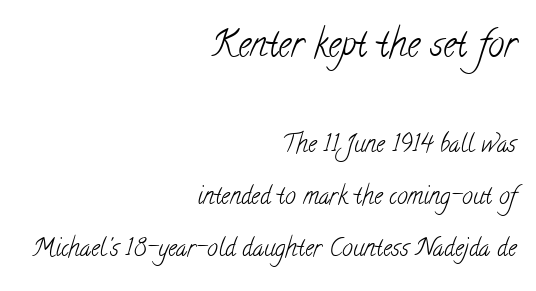
The image shows 36 px light, condensed serif type; set right-aligned, loose line spacing (2.17x), normal letter spacing, not underlined; the first (top) block is 1.5x larger; low stroke contrast and a small x-height.
